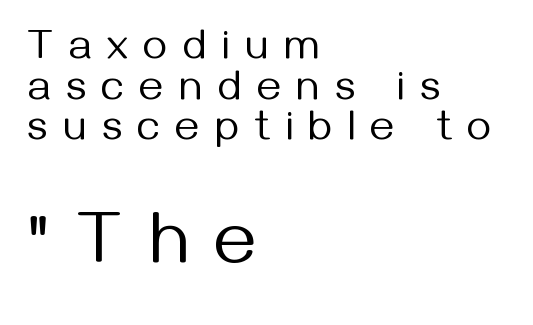
Unmarked baselines from the first word to the last. Substantial extra tracking has been applied to these lines. The font's upright variant was chosen for this text. Visually the block forms a straight wall on the left and a jagged coastline on the right. The rendering shows plain stroke endings on the letterforms — a sans-serif design. You could not count columns in this text — the font is proportionally spaced.
